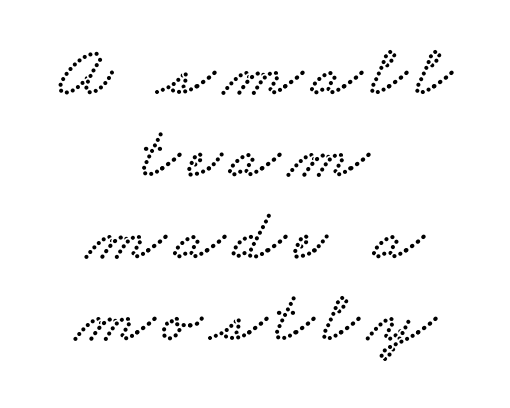
{"serif": "yes", "width": "wide", "stroke_contrast": "low", "x_height": "small", "monospaced": "no", "underline": "no", "align": "center", "line_spacing": "tight", "line_spacing_ratio": 1.11, "glyph_px": 74}
